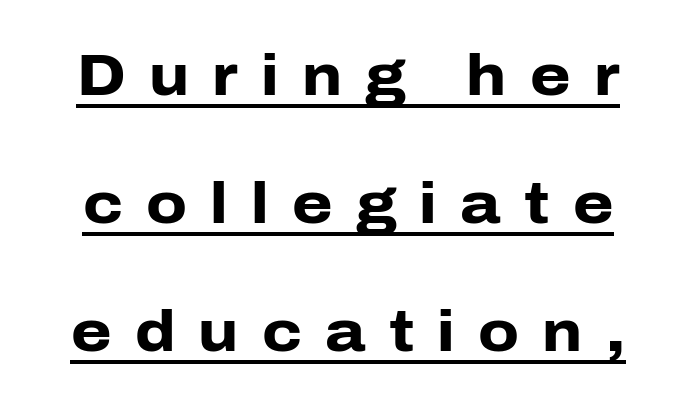
Q: Is the text bold? A: Yes.
Q: Is the text italic (slanted)? A: No, it is upright.
Q: Is the typeface a serif or a sans-serif typeface? A: Sans-serif.
Q: Is the text underlined? A: Yes.
Q: Is the spacing between letters normal or unusually wide? A: Unusually wide.
Q: Is the spacing between lines tight, normal or loose? A: Loose.
Q: Width (condensed, normal, or wide)? A: Normal.
Q: Stroke contrast? A: Low.
Q: x-height? A: Medium.
Q: Monospaced? A: No.
